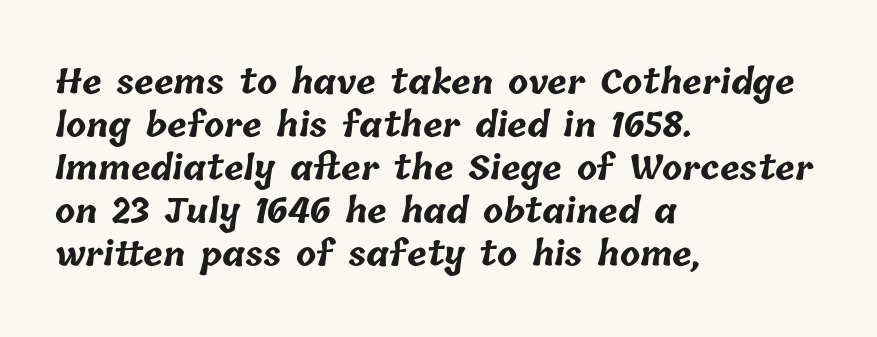
The image shows 33 px bold type; set left-aligned, normal line spacing (1.3x), normal letter spacing, not underlined; low stroke contrast and a medium x-height.
